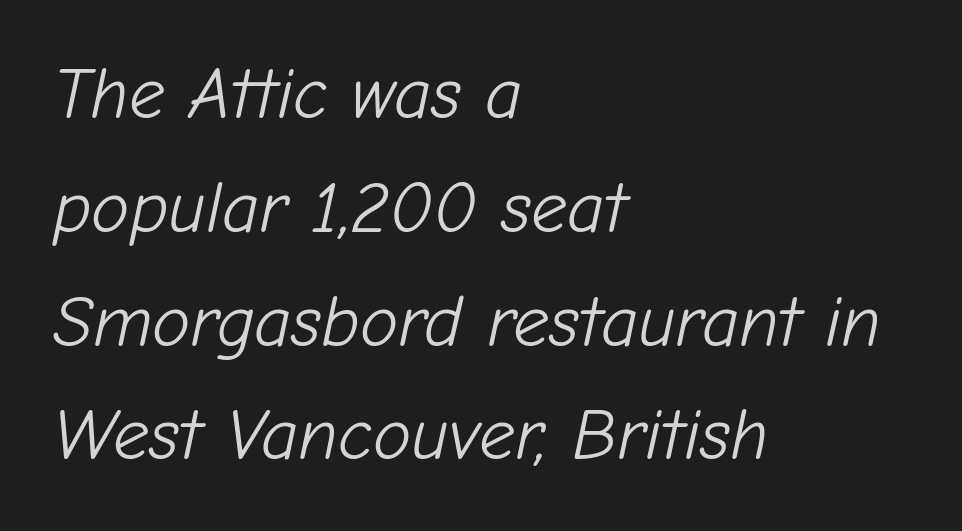
The image shows 72 px light type, italic (leaning right); set left-aligned, normal line spacing (1.58x), normal letter spacing, not underlined; low stroke contrast and a medium x-height.
